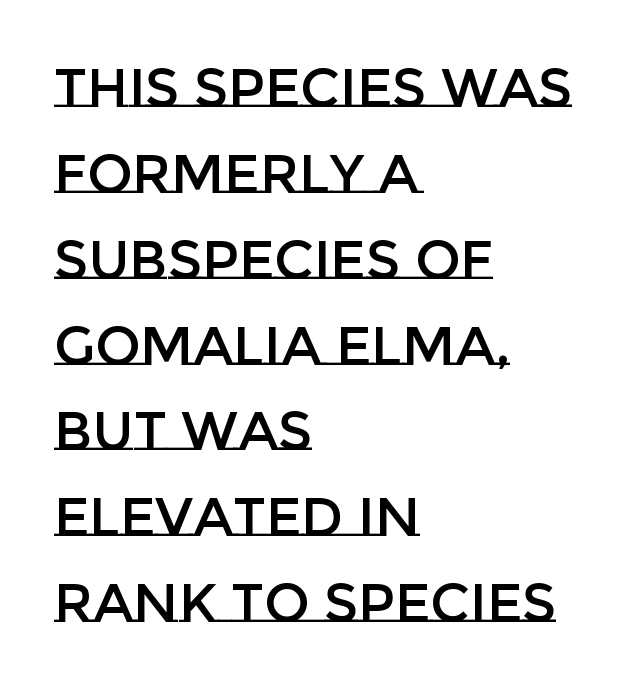
The gap between lines stays unmarked. This sample has the flowing, uneven cadence of proportional lettering. A normal amount of white space separates one row of letters from the next. This sample uses an upright cut, with every glyph sitting square on the baseline. Inter-character spacing is left at the font's built-in metrics. Layout note: lines flush left.
